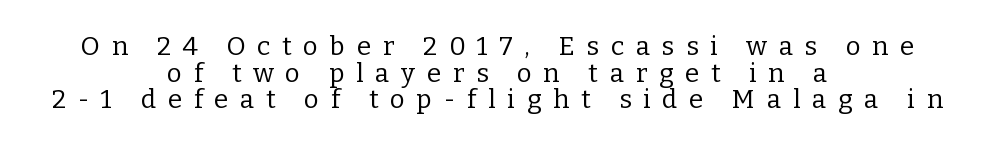
The image shows 26 px text type, upright; set centered, tight line spacing (1.02x), unusually wide letter spacing (+0.45 em), not underlined.
